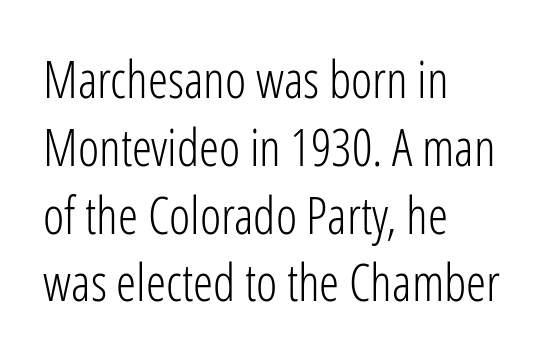
The image shows 51 px light, condensed sans-serif type, upright; set left-aligned, normal line spacing (1.33x), normal letter spacing, not underlined; low stroke contrast and a medium x-height.
